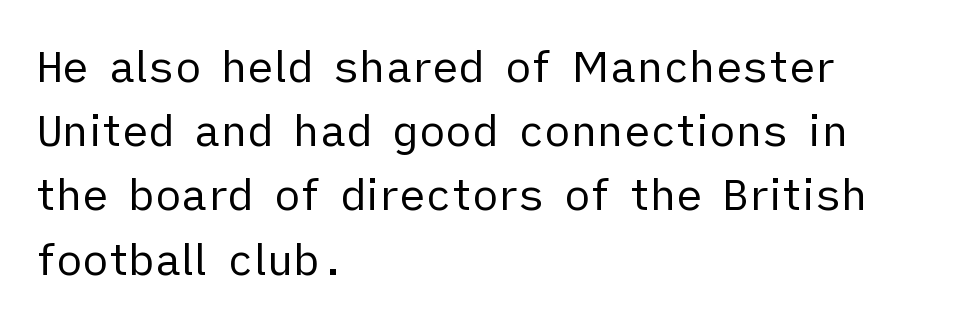
The image shows 44 px regular-weight sans-serif type, upright; set left-aligned, normal line spacing (1.46x), normal letter spacing, not underlined; low stroke contrast and a medium x-height.
